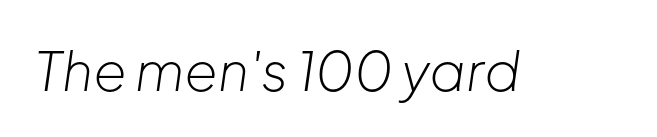
The image shows 54 px light type, italic (leaning right); set normal letter spacing, not underlined; low stroke contrast and a medium x-height.
